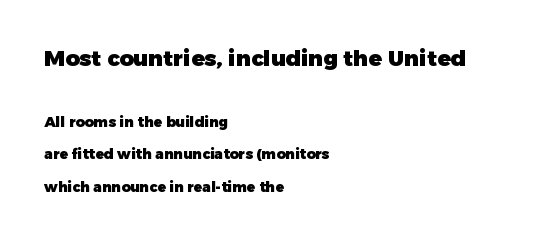
Q: Is the text bold? A: Yes.
Q: Is the text italic (slanted)? A: No, it is upright.
Q: Is the text underlined? A: No.
Q: How is the paragraph aligned? A: Left-aligned.
Q: Is the spacing between letters normal or unusually wide? A: Normal.
Q: Is the spacing between lines tight, normal or loose? A: Loose.
Q: Which block of text is set in a larger size, the first (top) or the second (bottom)? A: The first (top) one.
